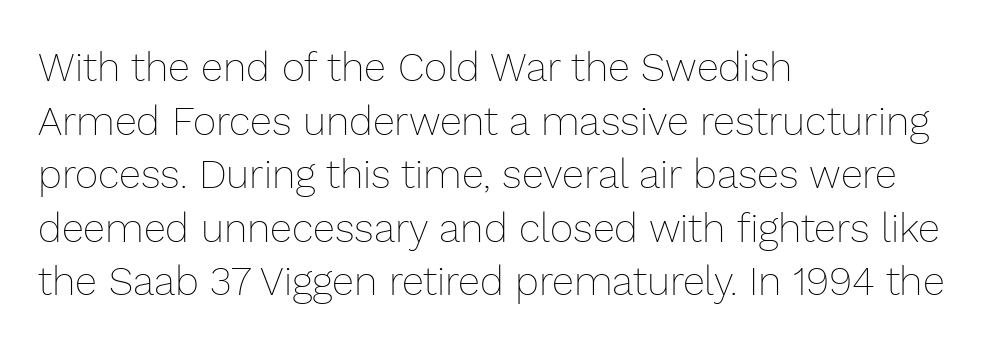
The image shows 40 px thin type, upright; set left-aligned, normal line spacing (1.34x), normal letter spacing, not underlined; low stroke contrast and a medium x-height.
